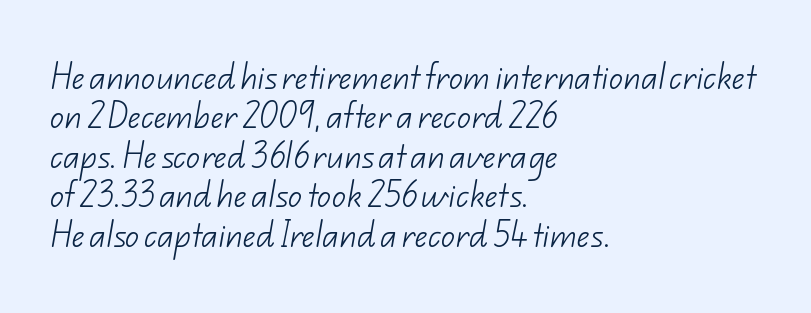
Unlike a traditional serif, this face leaves its strokes unadorned. Regarding leading, the lines here are spaced in the standard way. A student would call this left alignment; a typographer would say flush left, rag right. Heaviness? Minimal to ordinary, like unemphasized prose. The letters sit at their default tracking, neither squeezed nor spread. Has an underline been added? It has not.
